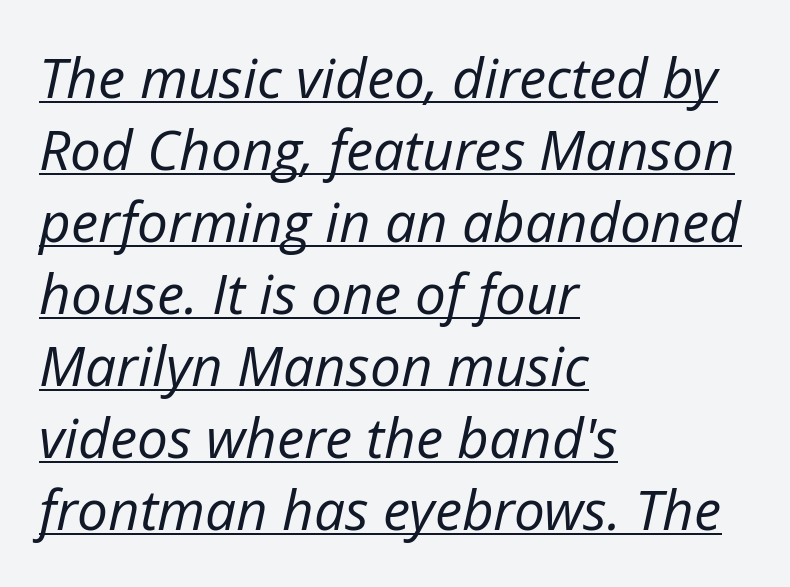
Q: Is the text bold? A: No.
Q: Is the text italic (slanted)? A: Yes, it leans right by about 12 degrees.
Q: Is the text underlined? A: Yes.
Q: How is the paragraph aligned? A: Left-aligned.
Q: Is the spacing between letters normal or unusually wide? A: Normal.
Q: Is the spacing between lines tight, normal or loose? A: Normal.
Q: Width (condensed, normal, or wide)? A: Normal.
Q: Stroke contrast? A: Low.
Q: x-height? A: Medium.
Q: Monospaced? A: No.
